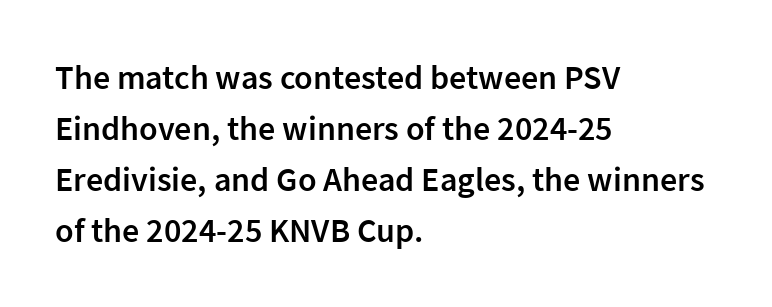
Looks like regular typesetting: each glyph gets only the width it needs. Regarding serifs, this sample does without them. Do the letters lean? They stand straight. Successive baselines arrive at the customary interval. Look at the tracking — it's just the regular setting, nothing added.
